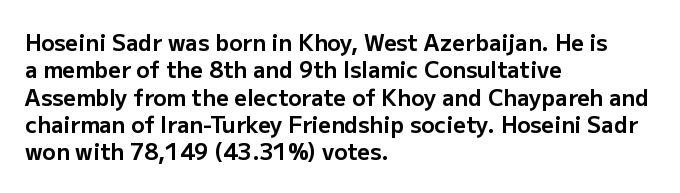
{"italic": "no", "bold": "yes", "underline": "no", "align": "left", "line_spacing_ratio": 1.24, "letter_spacing": "normal", "letter_spacing_em": 0.0, "glyph_px": 22}
